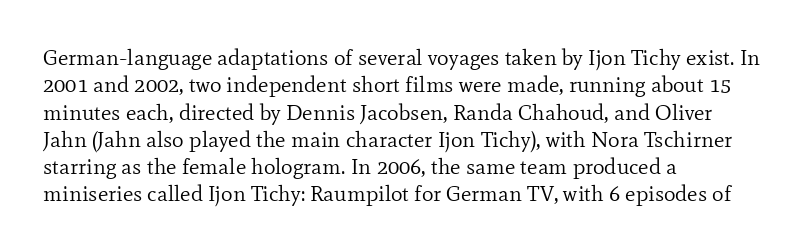
The image shows 22 px text type, upright; set left-aligned, line spacing 1.24x, normal letter spacing, not underlined.
